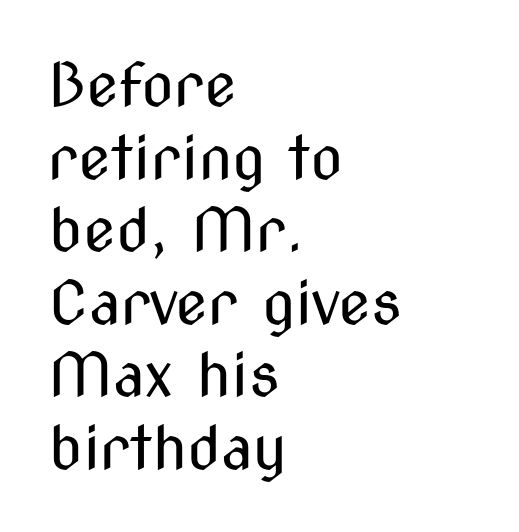
Q: Is the text bold? A: No.
Q: Is the text italic (slanted)? A: No, it is upright.
Q: Is the typeface a serif or a sans-serif typeface? A: Sans-serif.
Q: Is the text underlined? A: No.
Q: How is the paragraph aligned? A: Left-aligned.
Q: Is the spacing between letters normal or unusually wide? A: Normal.
Q: Width (condensed, normal, or wide)? A: Condensed.
Q: Stroke contrast? A: Medium.
Q: x-height? A: Medium.
Q: Monospaced? A: No.
